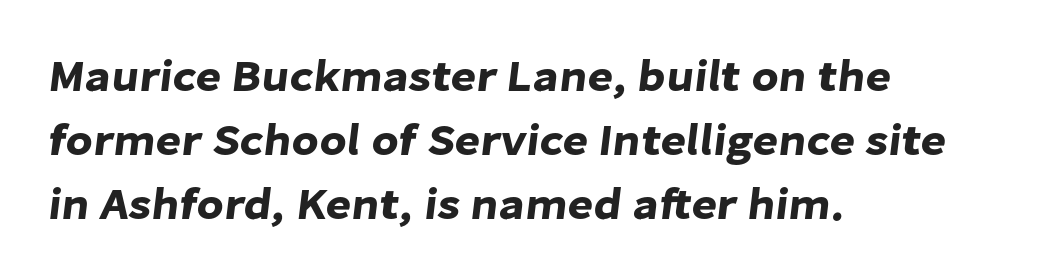
{"serif": "no", "width": "normal", "stroke_contrast": "low", "x_height": "medium", "monospaced": "no", "underline": "no", "align": "left", "line_spacing": "normal", "line_spacing_ratio": 1.46, "letter_spacing": "normal", "letter_spacing_em": 0.0, "glyph_px": 44}
